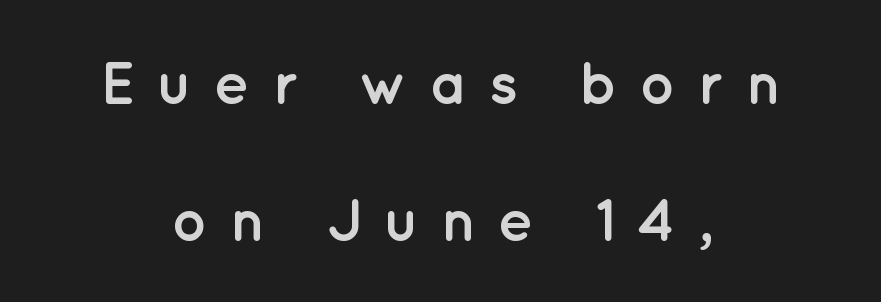
The image shows 60 px semibold sans-serif type, upright; set centered, loose line spacing (2.29x), unusually wide letter spacing (+0.35 em), not underlined; low stroke contrast and a medium x-height.
